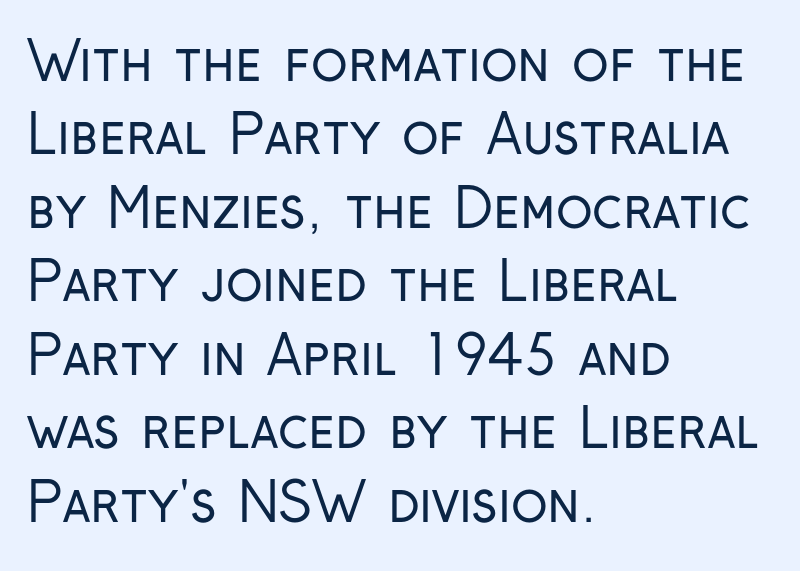
The image shows 54 px regular-weight, condensed sans-serif type, upright; set left-aligned, normal line spacing (1.36x), normal letter spacing, not underlined; low stroke contrast and a medium x-height.
